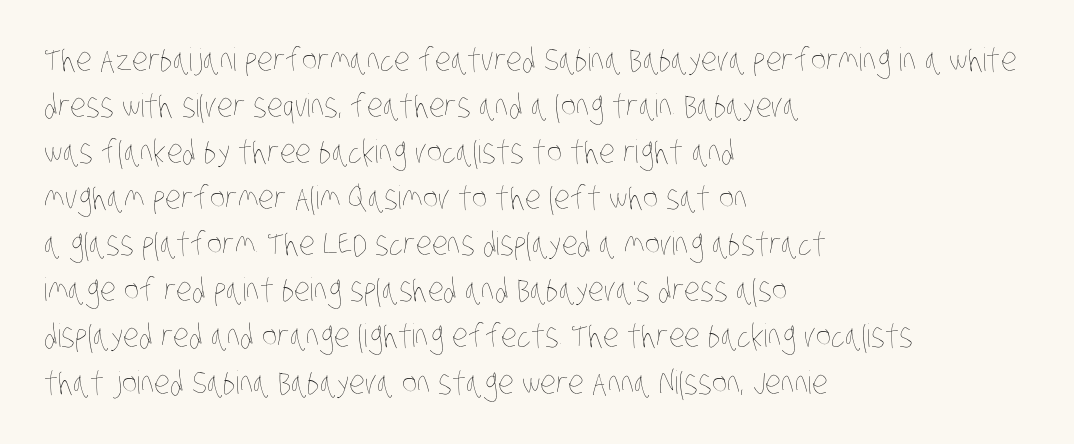
{"bold": "no", "weight": "thin", "width": "condensed", "stroke_contrast": "low", "x_height": "large", "monospaced": "no", "underline": "no", "align": "left", "line_spacing": "normal", "line_spacing_ratio": 1.44, "letter_spacing": "normal", "letter_spacing_em": 0.0, "glyph_px": 32}
